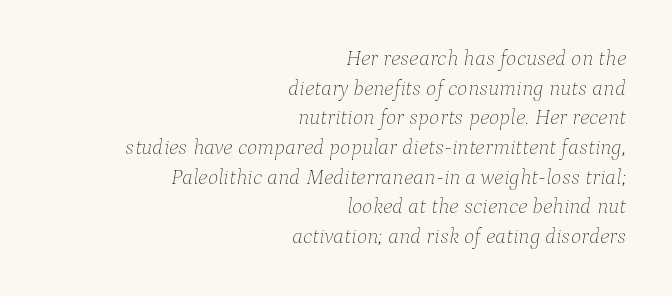
Where is the straight margin? On the right. The passage shown stacks its lines at a standard gap. Short note: letters normally spaced. On a weight scale, this lands at 450 or below.
